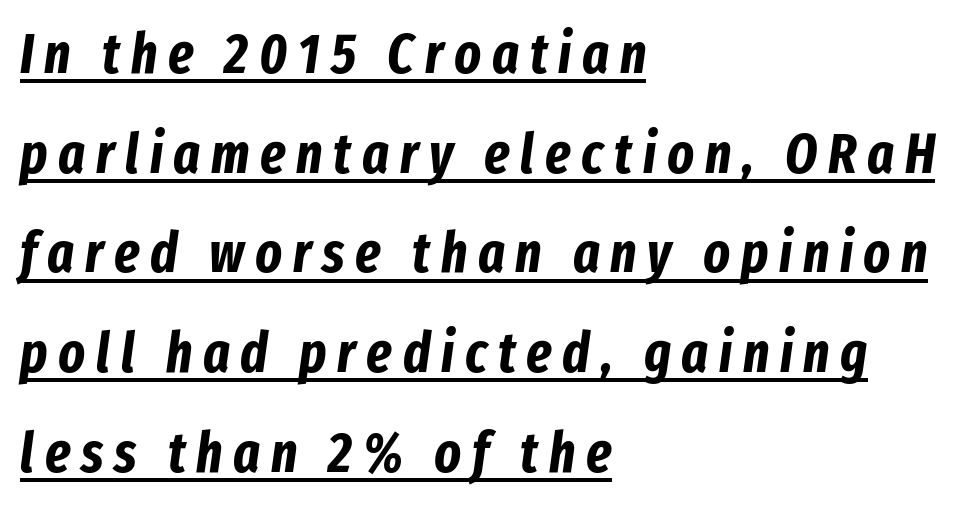
The image shows 56 px bold, condensed type, italic (leaning right); set left-aligned, line spacing 1.78x, underlined; low stroke contrast and a medium x-height.
